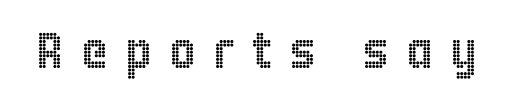
Each letter keeps its own natural width here, so spacing adapts to shape. Plain, unruled lines of type. Short note: letters widely spaced. Every character sits straight up, as roman type does.
